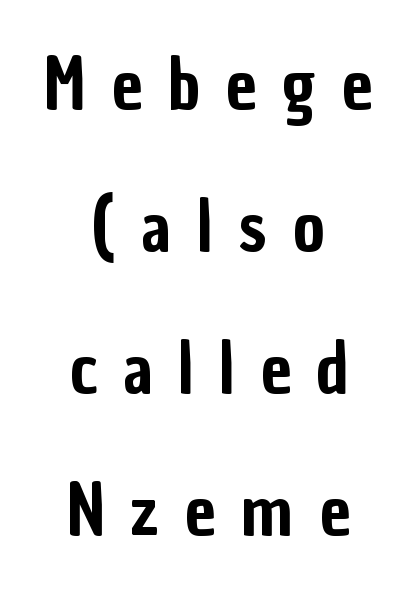
Unmarked baselines from the first word to the last. You could only call the tracking loose — the letters float apart. Typographically, this falls in the sans-serif category. A student would call this center alignment; a typographer would say set centered. Designer's note — italics off, roman on. These lines are rendered in a variable-pitch font.
